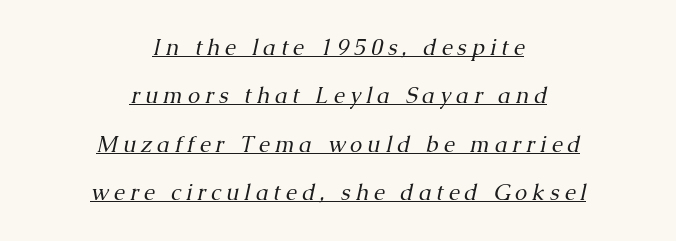
The image shows 22 px text type, italic (leaning right); set centered, loose line spacing (2.2x), unusually wide letter spacing (+0.23 em), underlined.
